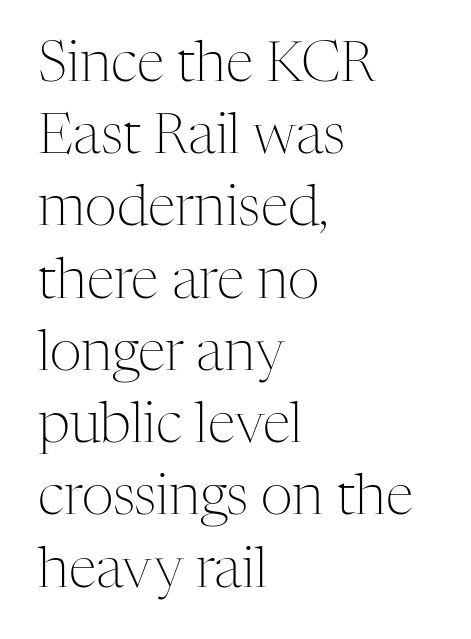
{"serif": "yes", "italic": "no", "bold": "no", "weight": "light", "width": "normal", "stroke_contrast": "medium", "x_height": "medium", "monospaced": "no", "underline": "no", "align": "left", "line_spacing": "normal", "line_spacing_ratio": 1.29, "letter_spacing": "normal", "letter_spacing_em": 0.0, "glyph_px": 56}
